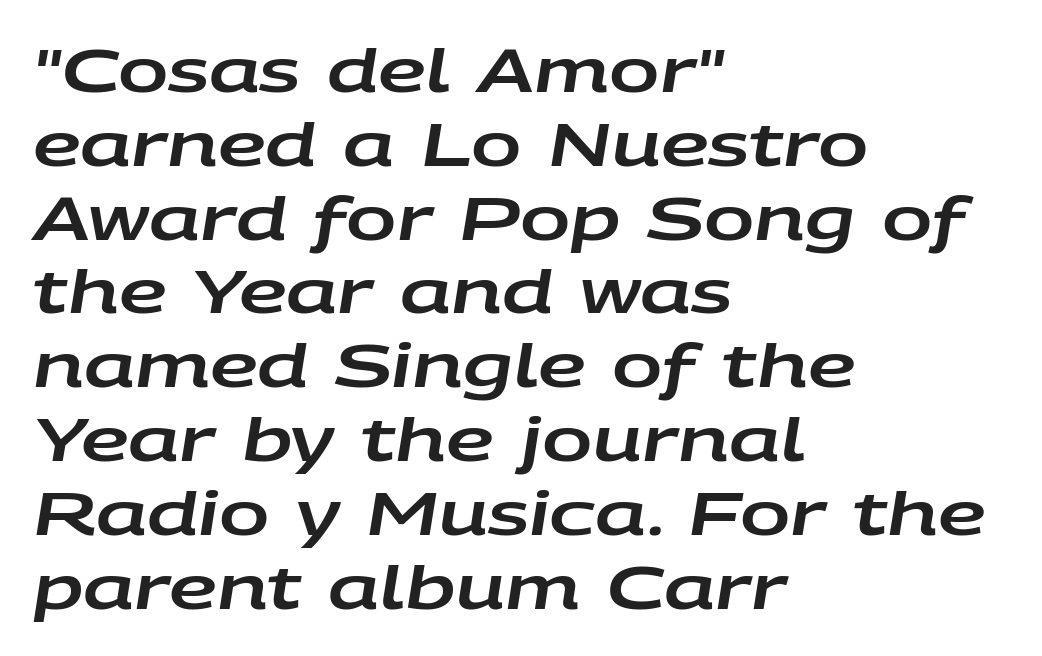
Q: Is the text italic (slanted)? A: Yes, it leans right by about 9 degrees.
Q: Is the text underlined? A: No.
Q: How is the paragraph aligned? A: Left-aligned.
Q: Is the spacing between letters normal or unusually wide? A: Normal.
Q: Width (condensed, normal, or wide)? A: Wide.
Q: Stroke contrast? A: Low.
Q: x-height? A: Large.
Q: Monospaced? A: No.
